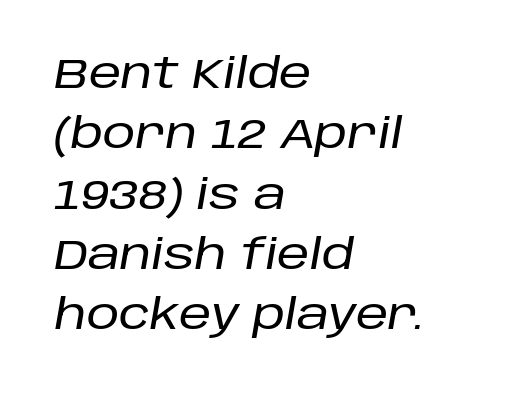
{"italic": "yes", "lean": "right", "slant_degrees": 10, "width": "normal", "stroke_contrast": "low", "x_height": "large", "monospaced": "no", "underline": "no", "align": "left", "line_spacing": "normal", "line_spacing_ratio": 1.47, "letter_spacing": "normal", "letter_spacing_em": 0.0, "glyph_px": 41}
